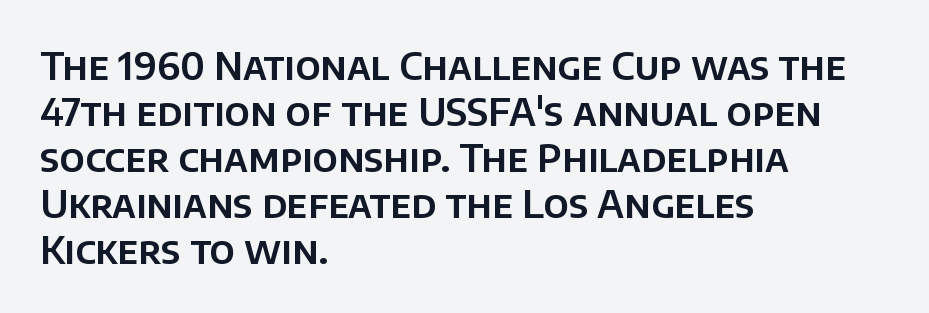
The image shows 38 px sans-serif type, upright; set left-aligned, line spacing 1.21x, normal letter spacing, not underlined; low stroke contrast and a large x-height.
